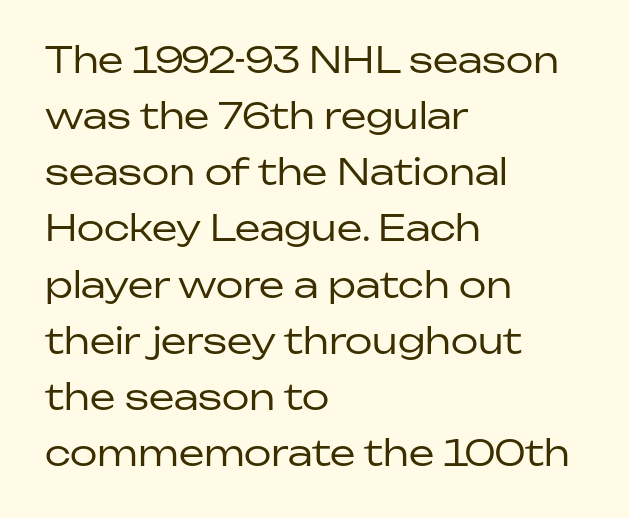
{"serif": "no", "italic": "no", "bold": "no", "weight": "regular", "width": "normal", "stroke_contrast": "low", "x_height": "medium", "monospaced": "no", "underline": "no", "align": "left", "line_spacing": "normal", "line_spacing_ratio": 1.56, "letter_spacing": "normal", "letter_spacing_em": 0.0, "glyph_px": 36}
